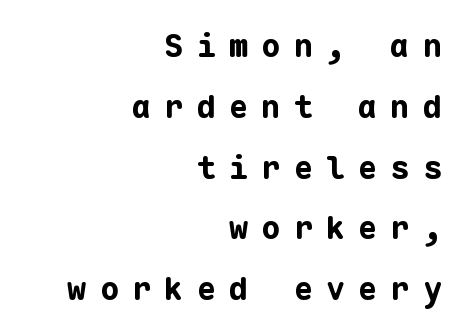
{"serif": "no", "italic": "no", "bold": "yes", "weight": "bold", "width": "normal", "stroke_contrast": "low", "x_height": "medium", "monospaced": "yes", "underline": "no", "align": "right", "line_spacing": "loose", "line_spacing_ratio": 1.9, "letter_spacing": "wide", "letter_spacing_em": 0.41, "glyph_px": 32}
